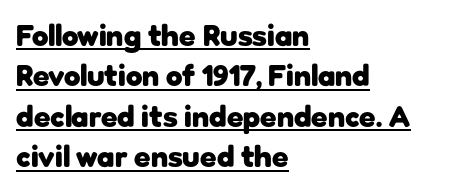
{"serif": "no", "italic": "no", "bold": "yes", "weight": "heavy", "width": "normal", "stroke_contrast": "low", "x_height": "medium", "monospaced": "no", "underline": "yes", "align": "left", "line_spacing": "normal", "line_spacing_ratio": 1.35, "letter_spacing": "normal", "letter_spacing_em": 0.0, "glyph_px": 30}
